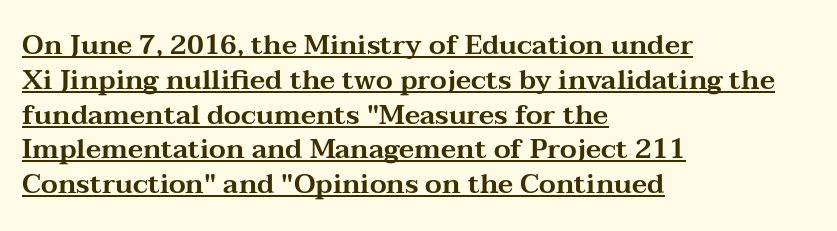
Q: Is the text italic (slanted)? A: No, it is upright.
Q: Is the text underlined? A: Yes.
Q: How is the paragraph aligned? A: Left-aligned.
Q: Is the spacing between letters normal or unusually wide? A: Normal.
Q: Is the spacing between lines tight, normal or loose? A: Normal.
